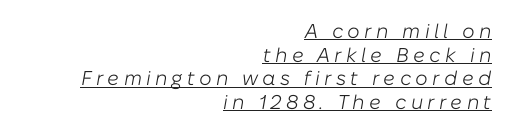
Q: Is the text bold? A: No.
Q: Is the text italic (slanted)? A: Yes, it leans right by about 10 degrees.
Q: Is the text underlined? A: Yes.
Q: How is the paragraph aligned? A: Right-aligned.
Q: Is the spacing between letters normal or unusually wide? A: Unusually wide.
